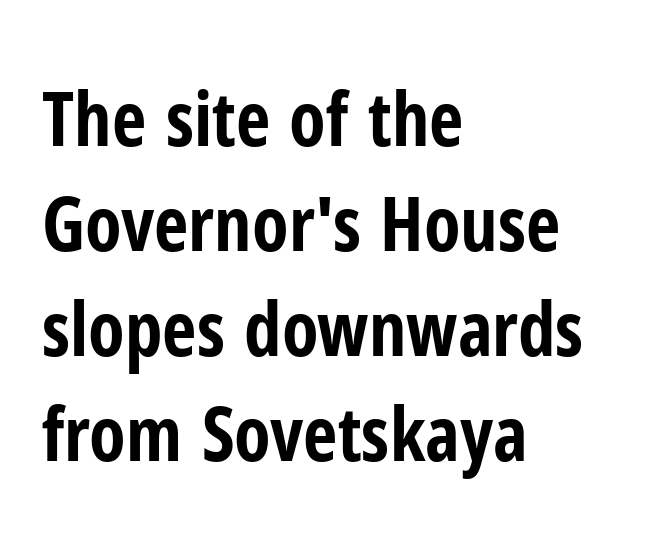
This rendering leaves character spacing at its baseline value. Do the letters lean? They stand straight. Here the designer chose a conventional face with non-uniform glyph widths. Interline gaps are of average width in this sample. The passage is arranged the way most books set body copy — flush left. Unmarked baselines from the first word to the last.
